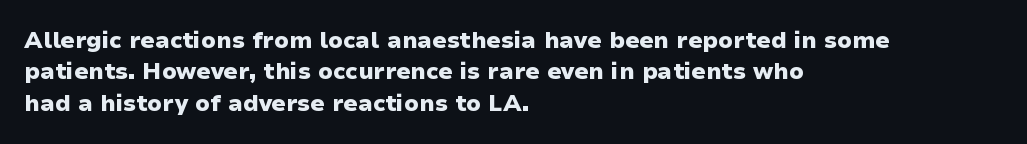
If you drew a line through each stem, it would be perfectly vertical. The face used here has the dense, thick strokes of a bold. All the whitespace from short lines collects on the right. Observe the ordinary spacing: letters are neighbours, not strangers. Rule under the text: the space is simply empty.
